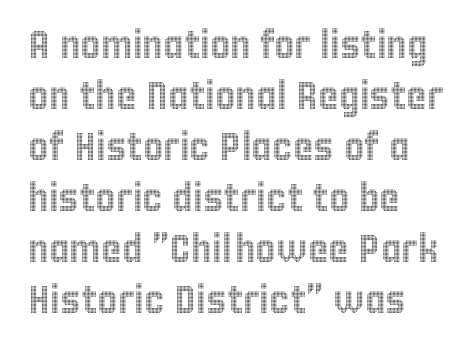
{"italic": "no", "width": "condensed", "x_height": "large", "monospaced": "no", "underline": "no", "align": "left", "line_spacing": "normal", "line_spacing_ratio": 1.31, "letter_spacing": "normal", "letter_spacing_em": 0.0, "glyph_px": 39}
